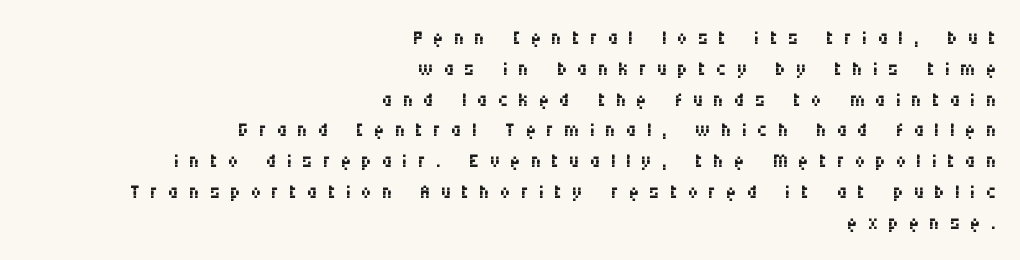
The image shows 28 px regular-weight, condensed sans-serif type, upright; set right-aligned, tight line spacing (1.1x), unusually wide letter spacing (+0.37 em), not underlined; medium stroke contrast and a large x-height.
